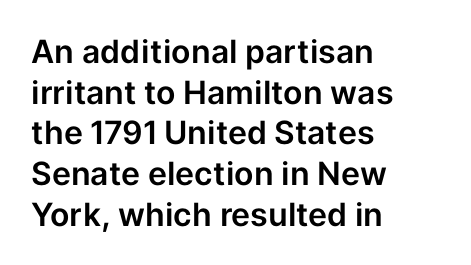
Q: Is the text italic (slanted)? A: No, it is upright.
Q: Is the typeface a serif or a sans-serif typeface? A: Sans-serif.
Q: Is the text underlined? A: No.
Q: How is the paragraph aligned? A: Left-aligned.
Q: Is the spacing between letters normal or unusually wide? A: Normal.
Q: Is the spacing between lines tight, normal or loose? A: Normal.
Q: Width (condensed, normal, or wide)? A: Normal.
Q: Stroke contrast? A: Low.
Q: x-height? A: Medium.
Q: Monospaced? A: No.
